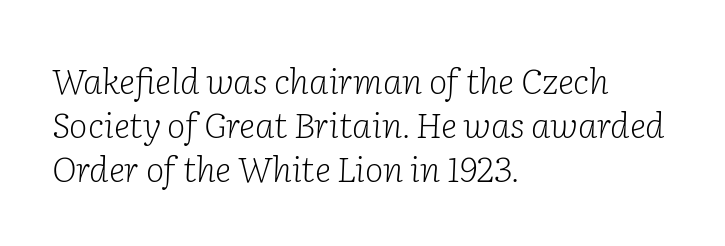
The image shows 35 px light serif type, italic (leaning right); set left-aligned, normal line spacing (1.26x), normal letter spacing, not underlined; low stroke contrast and a medium x-height.
